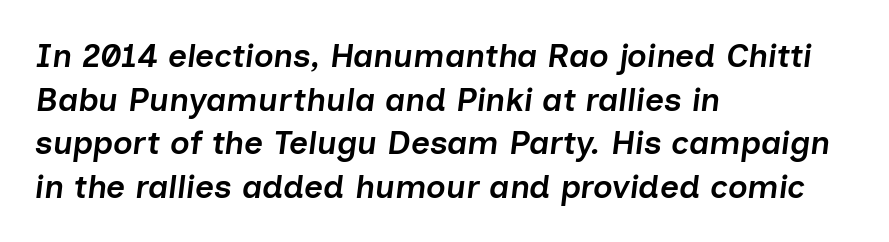
The face used here is rendered with its standard letterfit. What's the leading like? Ordinary, nothing unusual. The words here are not underlined. On the weight axis this lands at semibold, roughly 600. Reading down the block, your eye returns to a fixed left position each line. Compared with ordinary roman type, these characters are visibly tilted.
